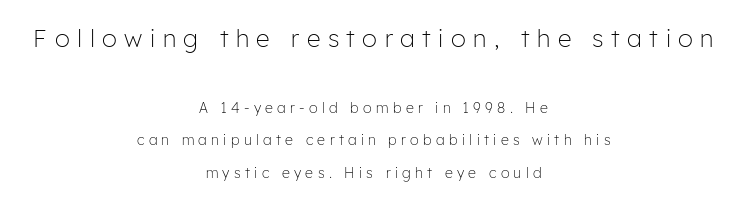
Letters rest on an invisible, unmarked baseline. Tracking here is generous; glyphs stand well apart from one another. Heft: none added — not bold. You can tell it's not italic because the verticals are truly vertical.
